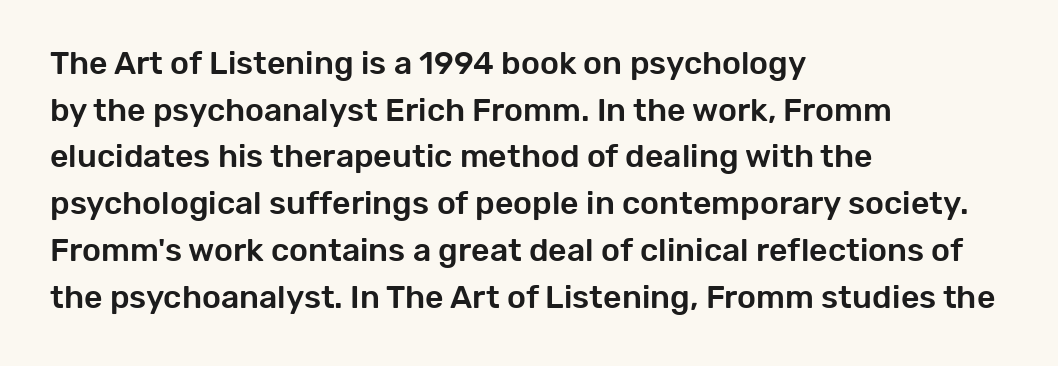
Whoever set this chose a conventional vertical rhythm. The rendering anchors every line to the left-hand side. A typesetter would label this face a sans. A typesetter would call this proportional, since set widths differ per character. You can tell it's not italic because the verticals are truly vertical. Plain, unruled lines of type.
